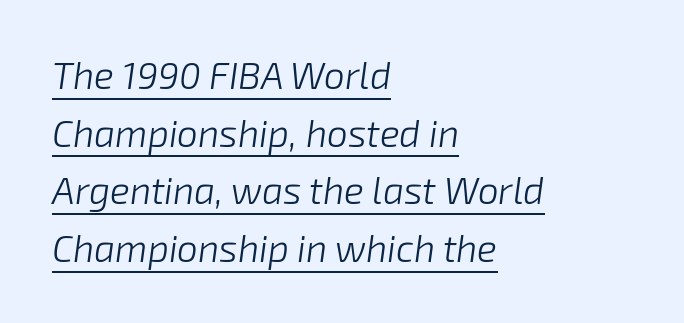
Q: Is the text bold? A: No.
Q: Is the text italic (slanted)? A: Yes, it leans right by about 8 degrees.
Q: Is the text underlined? A: Yes.
Q: How is the paragraph aligned? A: Left-aligned.
Q: Is the spacing between letters normal or unusually wide? A: Normal.
Q: Is the spacing between lines tight, normal or loose? A: Normal.
Q: Width (condensed, normal, or wide)? A: Normal.
Q: Stroke contrast? A: Low.
Q: x-height? A: Medium.
Q: Monospaced? A: No.
